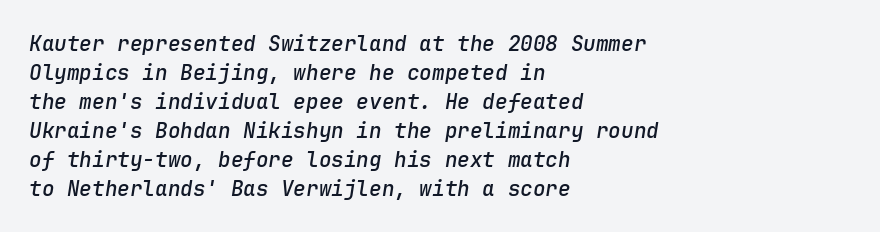
Letter spacing: default. Leftover space on each line is placed entirely after the last word. The rendering uses a semibold face; strokes are thickened but not to full bold. The rows are spaced the way most documents space them. Nobody drew a line under any word here.
